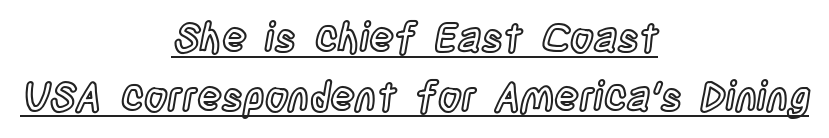
The image shows 41 px condensed type; set centered, normal line spacing (1.44x), normal letter spacing, underlined; a large x-height.
